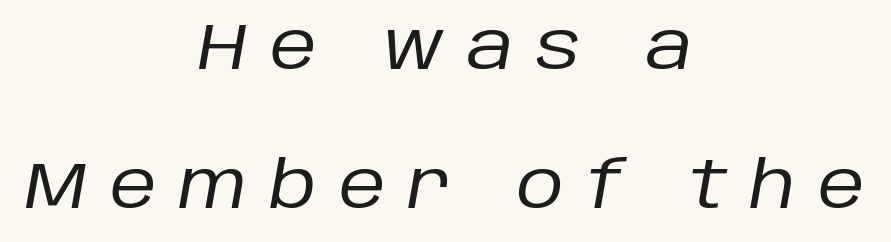
The baseline area is clear. A typesetter would call this proportional, since set widths differ per character. Reading down the column, the eye jumps a long way to each next line. Visually the block forms a symmetrical silhouette, jagged on both flanks. Would a proofreader flag this as italicized? Yes.
